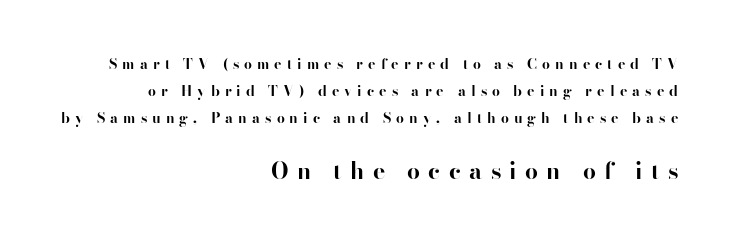
The letters stand upright; this is a roman face. Each glyph is drawn with heavy, bold strokes. Leading: increased. Visually, the bottom section dominates because its glyphs are scaled up. All the whitespace from short lines collects on the left. The strip under each line holds only bare page.
